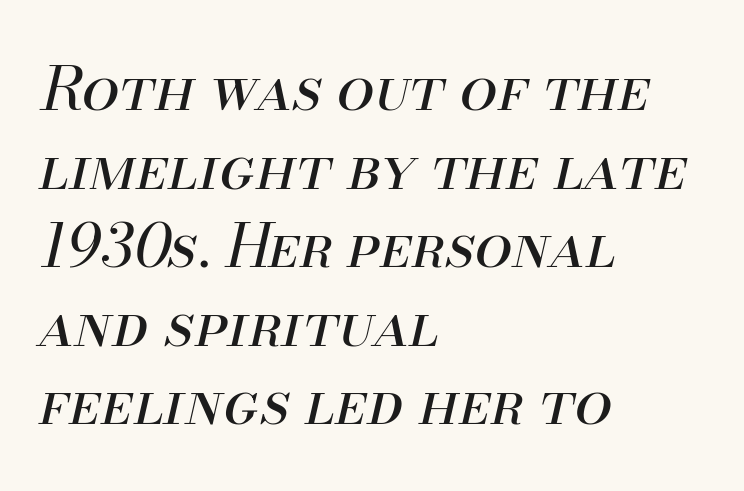
{"italic": "yes", "lean": "right", "slant_degrees": 13, "bold": "no", "weight": "regular", "width": "normal", "stroke_contrast": "medium", "x_height": "small", "monospaced": "no", "underline": "no", "align": "left", "line_spacing": "normal", "line_spacing_ratio": 1.31, "letter_spacing": "normal", "letter_spacing_em": 0.0, "glyph_px": 60}
